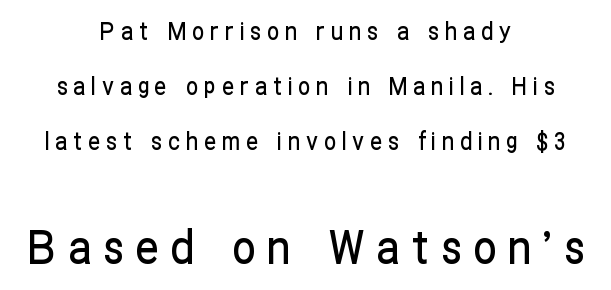
The font family rendered here belongs to the sans-serif group. Plain, unruled lines of type. The letters advance in unequal steps, a hallmark of proportional type. The whitespace from short lines is split evenly between both sides. Nope, not italic — everything's standing straight.
